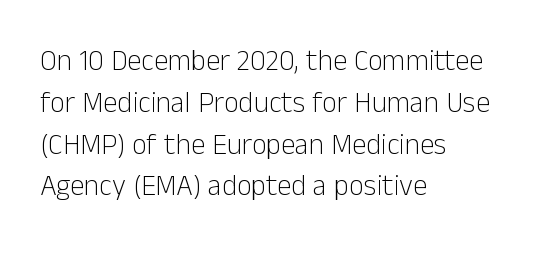
Tall strokes in this sample are plumb rather than angled. No feet cap the strokes, marking this as sans-serif type. Glance below the letters and you will spot only blank space. Every row of glyphs begins at an identical x-position on the left. The face used here is proportionally spaced, like ordinary book or web type. The letters sit at their default tracking, neither squeezed nor spread.
